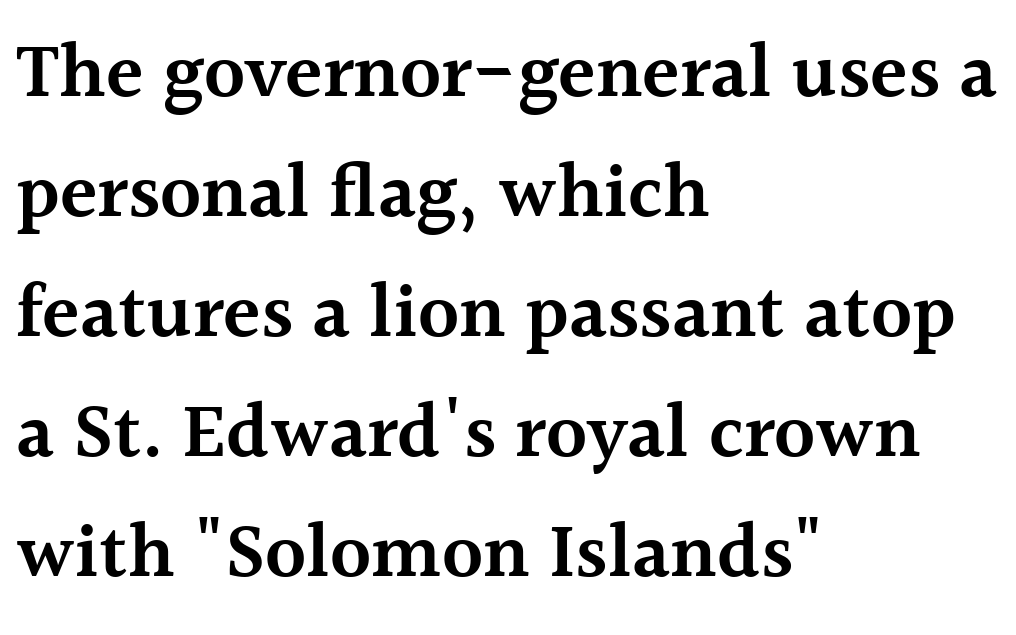
The image shows 77 px semibold serif type, upright; set left-aligned, normal line spacing (1.56x), normal letter spacing, not underlined; a medium x-height.
